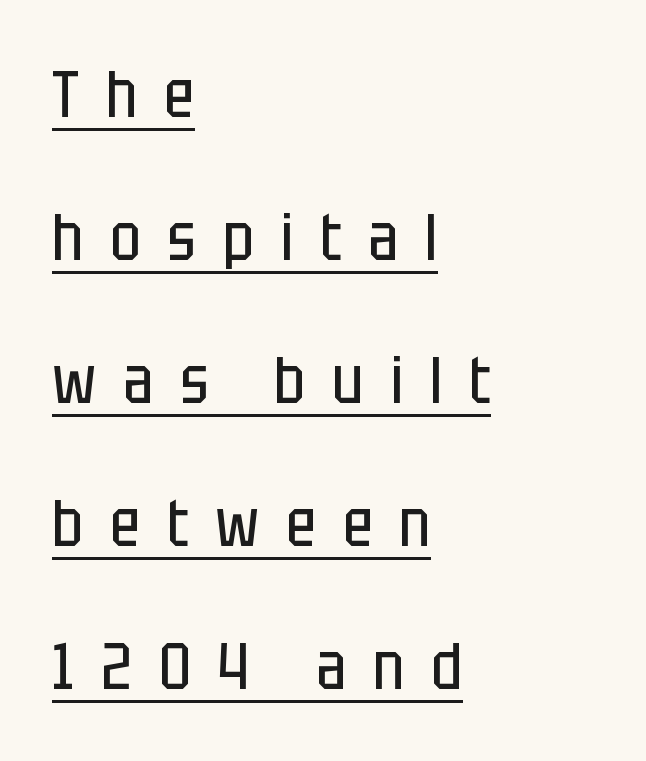
Descenders here cross a horizontal rule under the line. The lettering stays uniformly vertical, giving the passage a roman look. Where is the straight margin? On the left. Substantial extra tracking has been applied to these lines.
